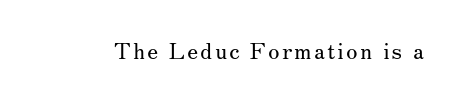
The image shows 23 px text type, upright; set not underlined.
